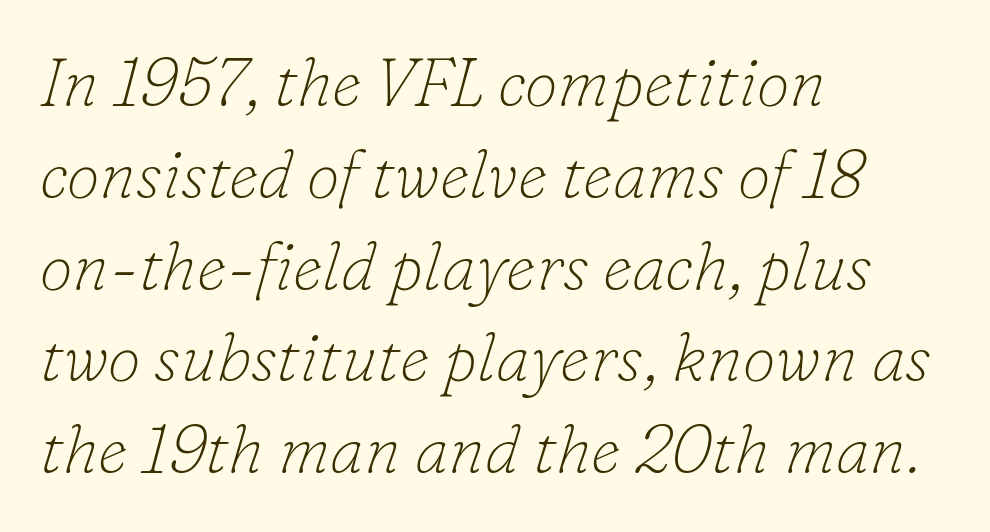
Standard letterfit; no display-style spreading of the glyphs. Is this a fixed-width face? No — the glyphs have proportional, varying widths. Unmarked baselines from the first word to the last. Students, observe: this is what conventionally led text looks like. Serifs: yes, visible at the terminals of the letterforms. Short and long lines alike share a common starting point at left.
